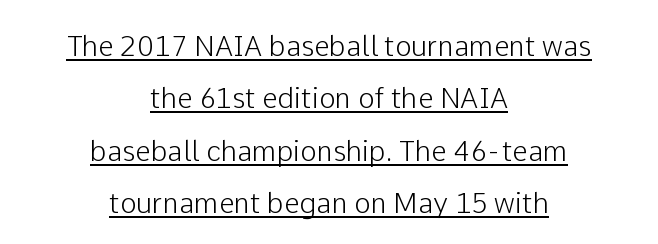
{"serif": "no", "italic": "no", "width": "normal", "stroke_contrast": "low", "x_height": "medium", "monospaced": "no", "underline": "yes", "align": "center", "line_spacing_ratio": 1.87, "letter_spacing": "normal", "letter_spacing_em": 0.0, "glyph_px": 28}
